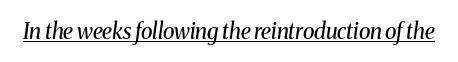
The letters sit at their default tracking, neither squeezed nor spread. Does a line run under the words? Yes, clearly. Heft: none added — not bold. Style check: oblique.
